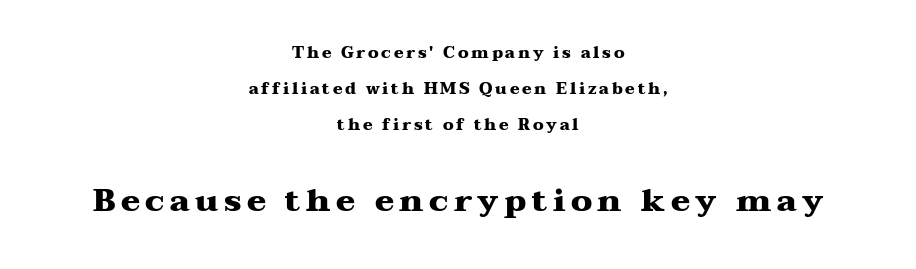
{"serif": "yes", "italic": "no", "bold": "yes", "weight": "heavy", "width": "wide", "stroke_contrast": "medium", "x_height": "medium", "monospaced": "no", "underline": "no", "align": "center", "line_spacing": "loose", "line_spacing_ratio": 2.26, "larger_block": "second", "size_ratio": 2.0, "glyph_px": 32}
